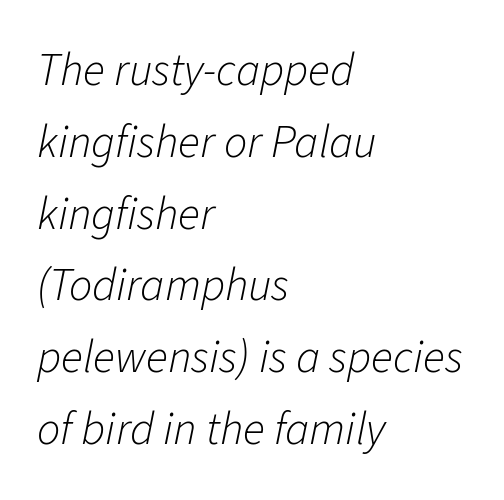
{"italic": "yes", "lean": "right", "slant_degrees": 11, "bold": "no", "weight": "light", "width": "normal", "stroke_contrast": "low", "x_height": "medium", "monospaced": "no", "underline": "no", "align": "left", "line_spacing": "normal", "line_spacing_ratio": 1.56, "letter_spacing": "normal", "letter_spacing_em": 0.0, "glyph_px": 46}
